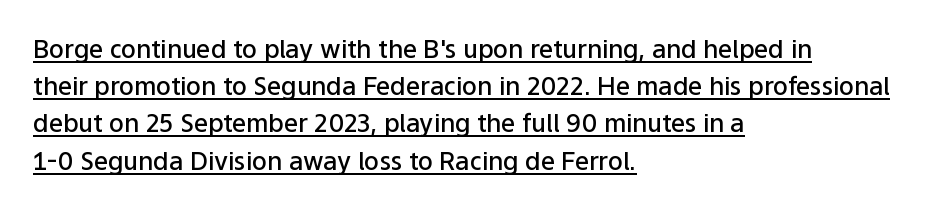
{"italic": "no", "bold": "semi", "underline": "yes", "align": "left", "line_spacing": "normal", "line_spacing_ratio": 1.49, "letter_spacing": "normal", "letter_spacing_em": 0.0, "glyph_px": 25}
